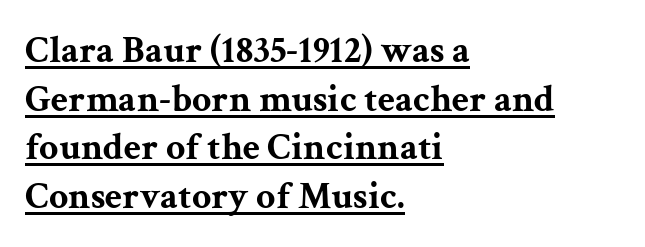
The image shows 38 px bold, wide serif type, upright; set left-aligned, normal line spacing (1.28x), normal letter spacing, underlined; medium stroke contrast and a medium x-height.
